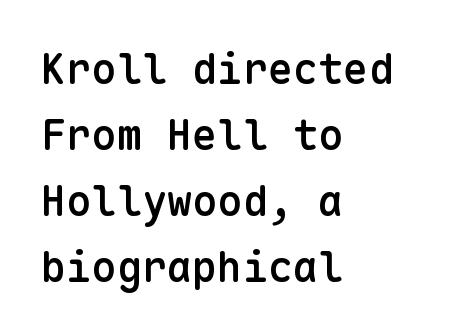
Stems and bowls a touch heavier than normal — semibold. These lines are set flush left with a ragged right edge. This rendering employs a face without finishing strokes, i.e., a sans-serif. A roman cut, with each character standing at attention. The rendering uses typewriter-style spacing with identical character cells.
